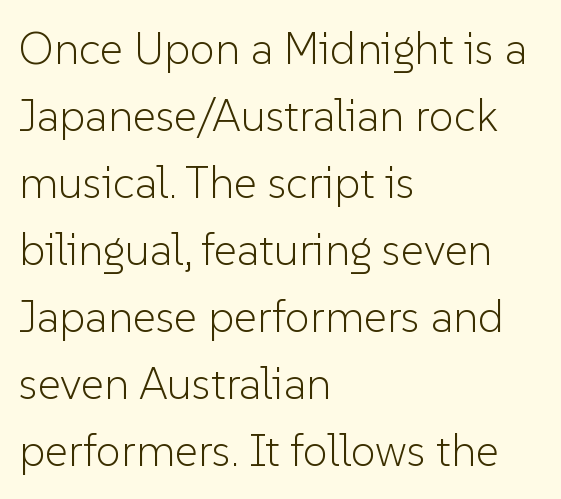
{"serif": "no", "italic": "no", "bold": "no", "weight": "light", "width": "normal", "stroke_contrast": "low", "x_height": "medium", "monospaced": "no", "underline": "no", "align": "left", "line_spacing": "normal", "line_spacing_ratio": 1.49, "letter_spacing": "normal", "letter_spacing_em": 0.0, "glyph_px": 45}
